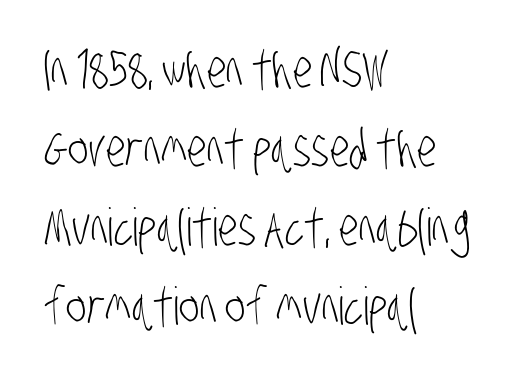
Q: Is the text bold? A: No.
Q: Is the typeface a serif or a sans-serif typeface? A: Sans-serif.
Q: Is the text underlined? A: No.
Q: How is the paragraph aligned? A: Left-aligned.
Q: Is the spacing between letters normal or unusually wide? A: Normal.
Q: Is the spacing between lines tight, normal or loose? A: Normal.
Q: Width (condensed, normal, or wide)? A: Condensed.
Q: Stroke contrast? A: Low.
Q: x-height? A: Large.
Q: Monospaced? A: No.
